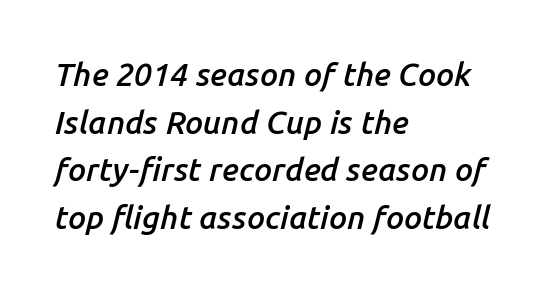
This is the in-between weight designers call semibold or demi. The rendering uses natural spacing where letterforms have individual widths. The gaps between neighbouring characters are ordinary and unremarkable. The specimen omits any rule beneath the text block's lines.
